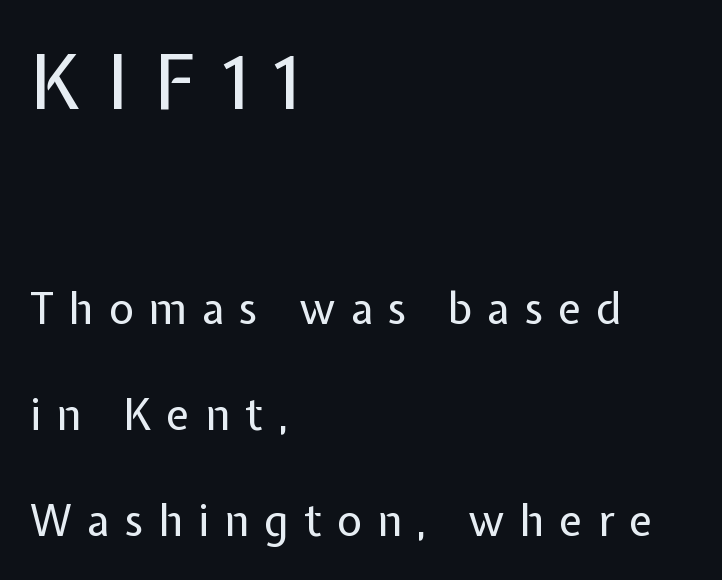
{"serif": "no", "italic": "no", "bold": "no", "weight": "regular", "width": "normal", "stroke_contrast": "low", "x_height": "medium", "monospaced": "no", "underline": "no", "align": "left", "line_spacing": "loose", "line_spacing_ratio": 2.47, "letter_spacing": "wide", "letter_spacing_em": 0.35, "larger_block": "first", "size_ratio": 1.77, "glyph_px": 76}
